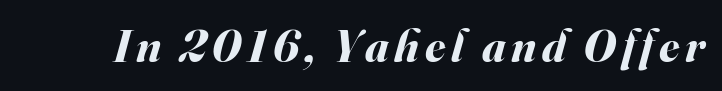
{"italic": "yes", "lean": "right", "slant_degrees": 16, "bold": "yes", "weight": "bold", "width": "normal", "stroke_contrast": "medium", "x_height": "small", "monospaced": "no", "underline": "no", "glyph_px": 46}
